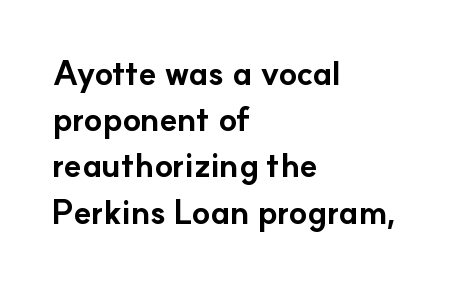
The image shows 33 px bold sans-serif type, upright; set left-aligned, normal line spacing (1.4x), normal letter spacing, not underlined; low stroke contrast and a small x-height.
